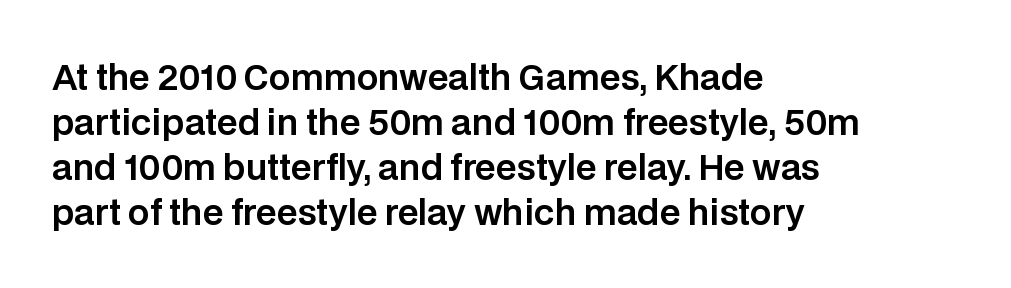
Q: Is the text italic (slanted)? A: No, it is upright.
Q: Is the typeface a serif or a sans-serif typeface? A: Sans-serif.
Q: Is the text underlined? A: No.
Q: How is the paragraph aligned? A: Left-aligned.
Q: Is the spacing between letters normal or unusually wide? A: Normal.
Q: Is the spacing between lines tight, normal or loose? A: Normal.
Q: Width (condensed, normal, or wide)? A: Normal.
Q: Stroke contrast? A: Low.
Q: x-height? A: Large.
Q: Monospaced? A: No.
